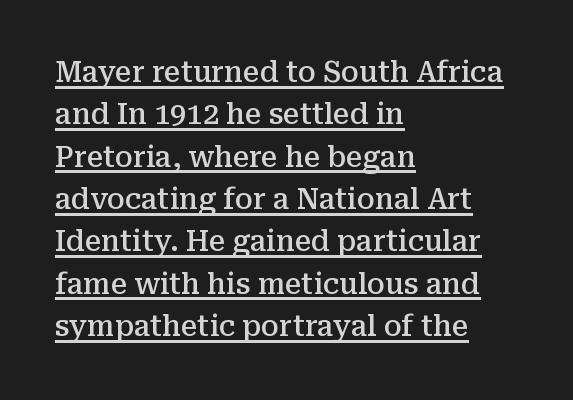
The image shows 29 px semibold serif type, upright; set left-aligned, normal line spacing (1.46x), normal letter spacing, underlined; medium stroke contrast and a medium x-height.
